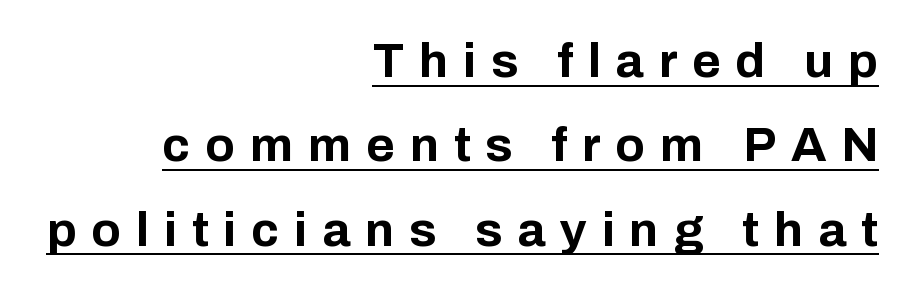
Q: Is the text bold? A: Yes.
Q: Is the text italic (slanted)? A: No, it is upright.
Q: Is the typeface a serif or a sans-serif typeface? A: Sans-serif.
Q: Is the text underlined? A: Yes.
Q: How is the paragraph aligned? A: Right-aligned.
Q: Is the spacing between letters normal or unusually wide? A: Unusually wide.
Q: Width (condensed, normal, or wide)? A: Normal.
Q: Stroke contrast? A: Low.
Q: x-height? A: Medium.
Q: Monospaced? A: No.
